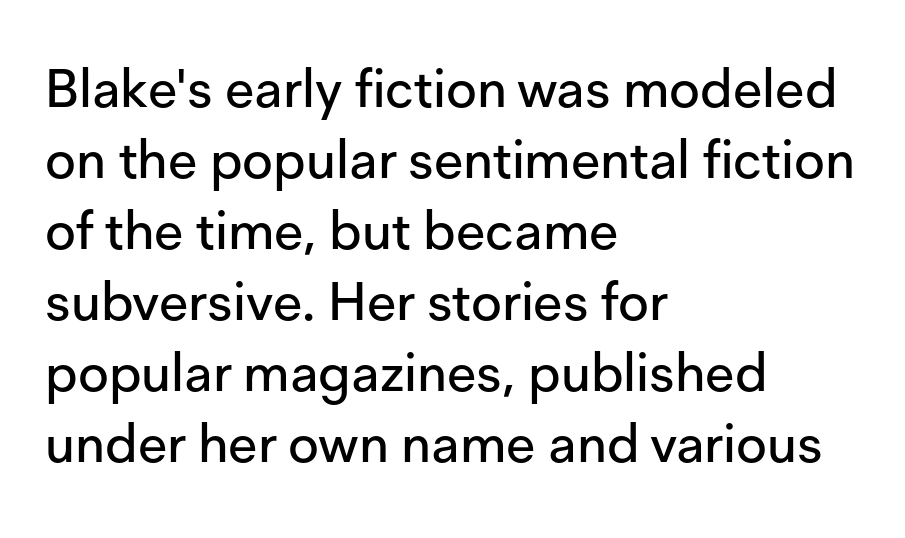
Varying glyph widths throughout — classic text-font behaviour. Glance below the letters and you will spot only blank space. The passage is arranged the way most books set body copy — flush left. This is the regular roman posture of the typeface. To sum up the face: it is a sans, with no serifs. What's the leading like? Ordinary, nothing unusual.
